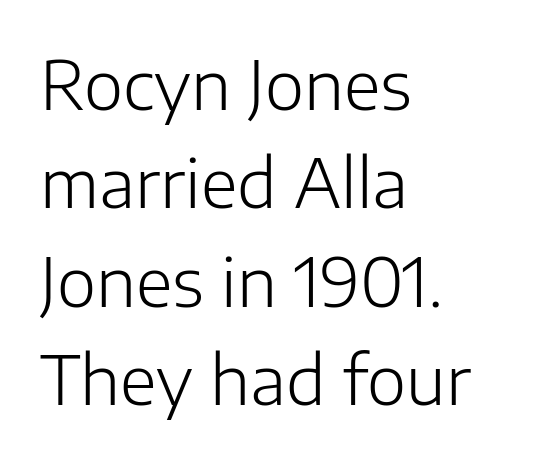
I'd call this a sans setting — the letters go barefoot. Note the varied advance widths — an 'i' is clearly narrower than an 'm'. Students, observe: this is what conventionally led text looks like. Quick note: underline off.
